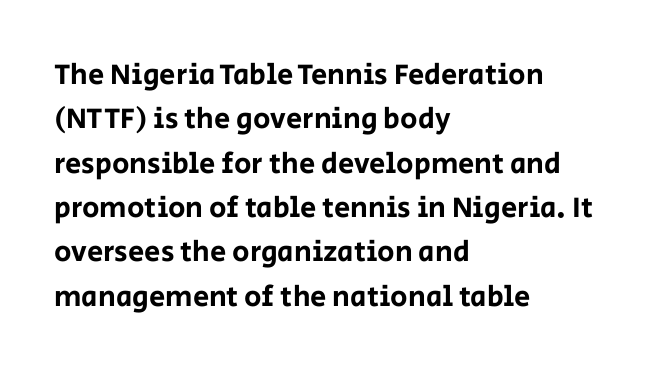
{"serif": "no", "italic": "no", "width": "normal", "stroke_contrast": "low", "x_height": "large", "monospaced": "no", "underline": "no", "align": "left", "line_spacing": "normal", "line_spacing_ratio": 1.53, "letter_spacing": "normal", "letter_spacing_em": 0.0, "glyph_px": 29}
